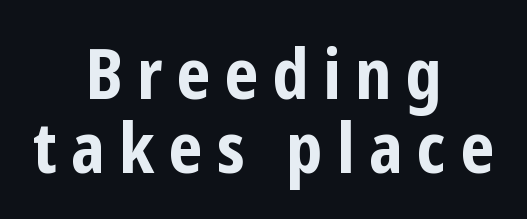
Q: Is the text bold? A: Yes.
Q: Is the text italic (slanted)? A: No, it is upright.
Q: Is the typeface a serif or a sans-serif typeface? A: Sans-serif.
Q: Is the text underlined? A: No.
Q: How is the paragraph aligned? A: Centered.
Q: Is the spacing between letters normal or unusually wide? A: Unusually wide.
Q: Is the spacing between lines tight, normal or loose? A: Tight.
Q: Width (condensed, normal, or wide)? A: Condensed.
Q: Stroke contrast? A: Low.
Q: x-height? A: Medium.
Q: Monospaced? A: No.
